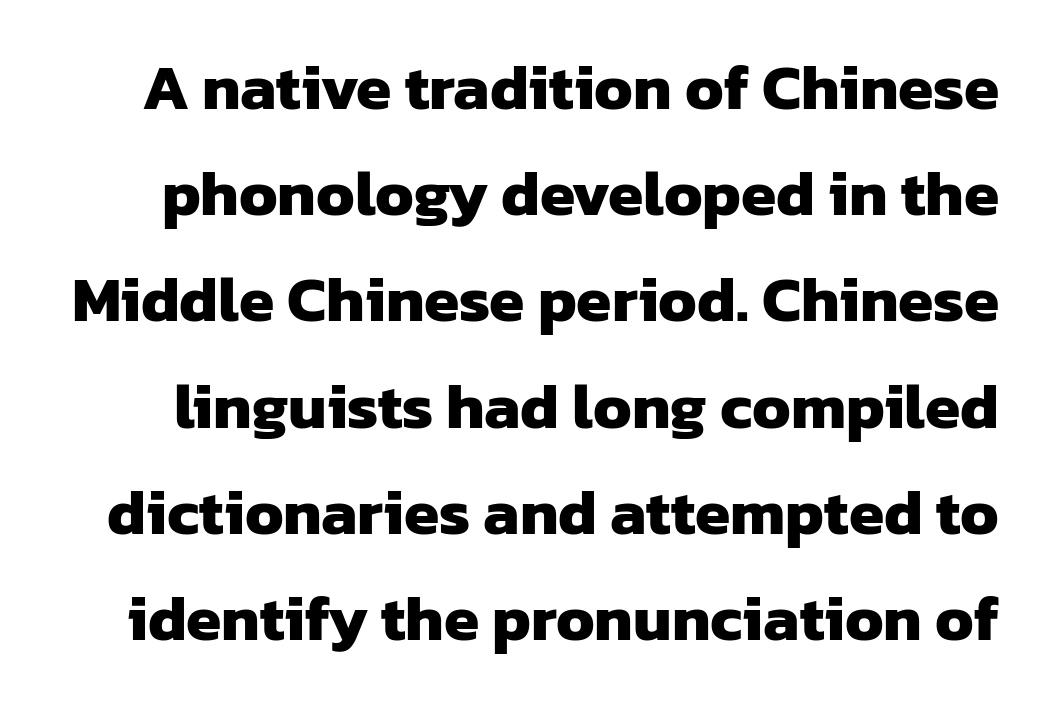
The image shows 64 px heavy sans-serif type; set normal line spacing (1.66x), normal letter spacing, not underlined; low stroke contrast and a medium x-height.
